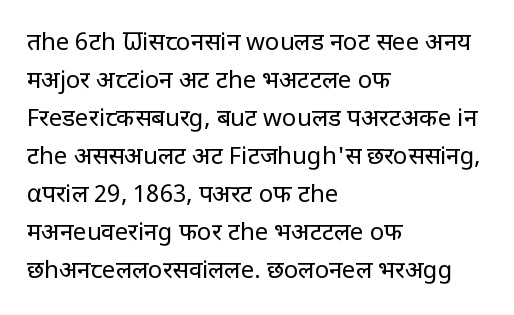
Caption: standard tracking, unaltered. How would I describe the line gaps? Plain and ordinary. Notice how the stems are strictly vertical — no italics here. The typeface has the unassuming heft of standard copy or less. The lines are quadded left.
